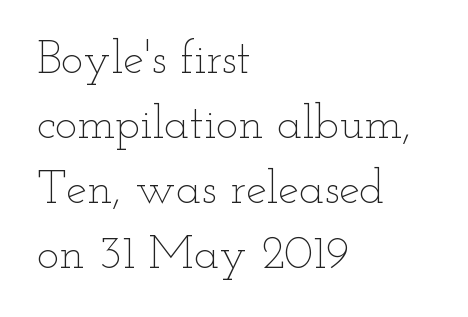
The face looks like a standard text weight, possibly lighter. Short and long lines alike share a common starting point at left. This sample keeps an unexceptional amount of space between lines. Varying glyph widths throughout — classic text-font behaviour. It's the straight-up-and-down kind of type. The type is set solid horizontally, with unmodified tracking.
